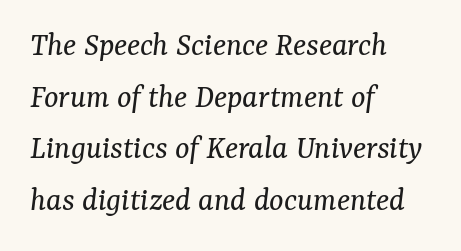
The image shows 34 px regular-weight serif type, italic (leaning right); set left-aligned, normal line spacing (1.52x), normal letter spacing, not underlined; medium stroke contrast and a medium x-height.
